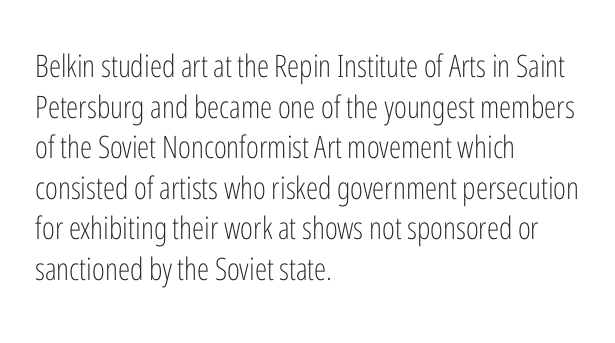
Ordinary non-slanted type is in use. The text block is weighted toward the left margin, trailing off unevenly rightward. This rendering features lettering with no underline. The typesetting does not lean heavy: it is not bold. Leading matches the norm, producing a regular column.
